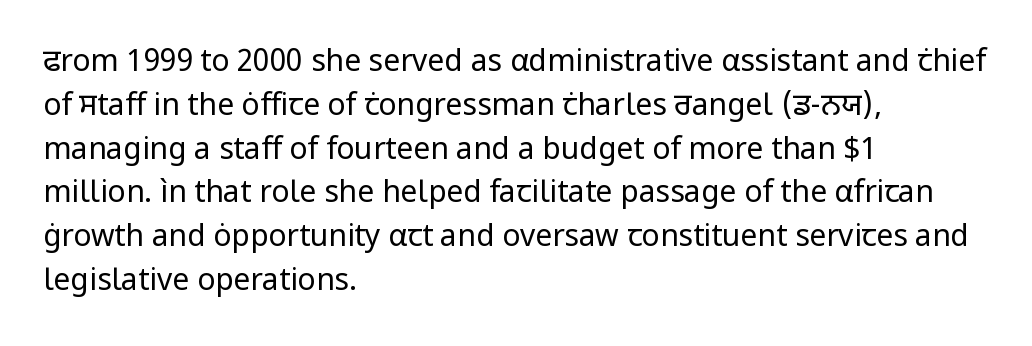
Q: Is the text bold? A: No.
Q: Is the text italic (slanted)? A: No, it is upright.
Q: Is the typeface a serif or a sans-serif typeface? A: Sans-serif.
Q: Is the text underlined? A: No.
Q: How is the paragraph aligned? A: Left-aligned.
Q: Is the spacing between letters normal or unusually wide? A: Normal.
Q: Is the spacing between lines tight, normal or loose? A: Normal.
Q: Width (condensed, normal, or wide)? A: Normal.
Q: Stroke contrast? A: Low.
Q: x-height? A: Medium.
Q: Monospaced? A: No.
